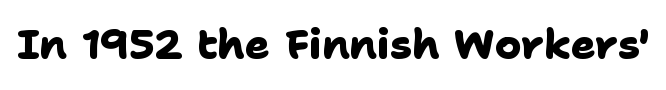
The image shows 41 px heavy sans-serif type; set normal letter spacing, not underlined; low stroke contrast and a medium x-height.
